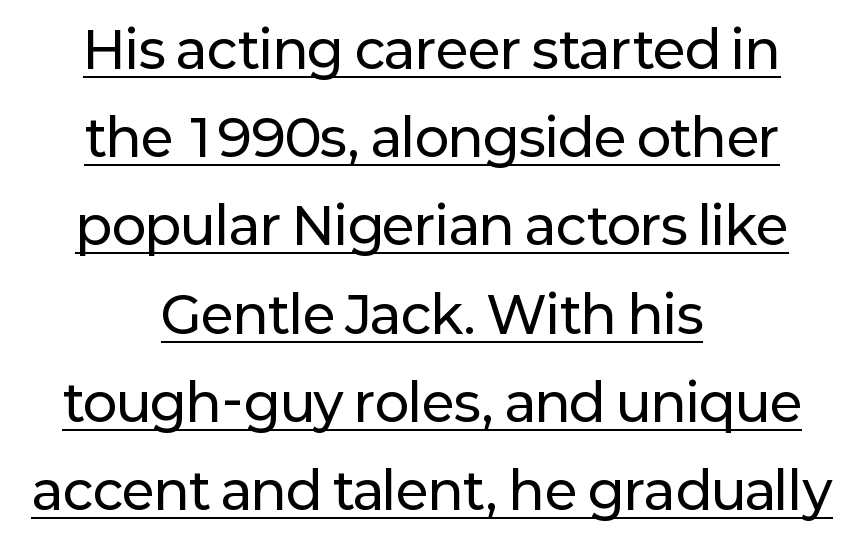
The image shows 51 px sans-serif type, upright; set centered, line spacing 1.73x, normal letter spacing, underlined; low stroke contrast and a medium x-height.
